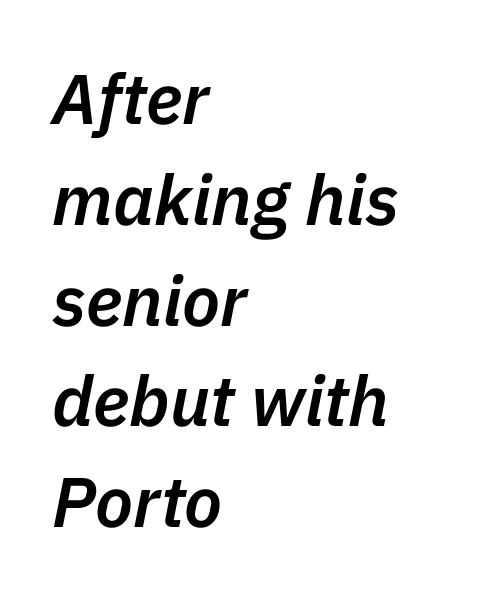
Typographic density is moderately raised because the face is semibold. The rendering uses natural spacing where letterforms have individual widths. Italic? Definitely — the glyphs are oblique. Beneath every word, the page is bare.
